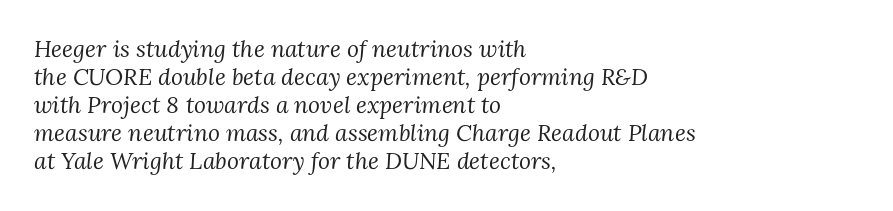
Looking at the ascenders, they clearly lean. Compared with typical body copy, the letter spacing here is the same. Notice how the passage keeps a crisp vertical edge on the left only. The space directly below the letters is spotless.
